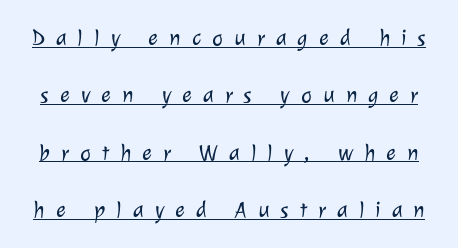
Q: Is the text bold? A: No.
Q: Is the text underlined? A: Yes.
Q: Is the spacing between letters normal or unusually wide? A: Unusually wide.
Q: Is the spacing between lines tight, normal or loose? A: Loose.
